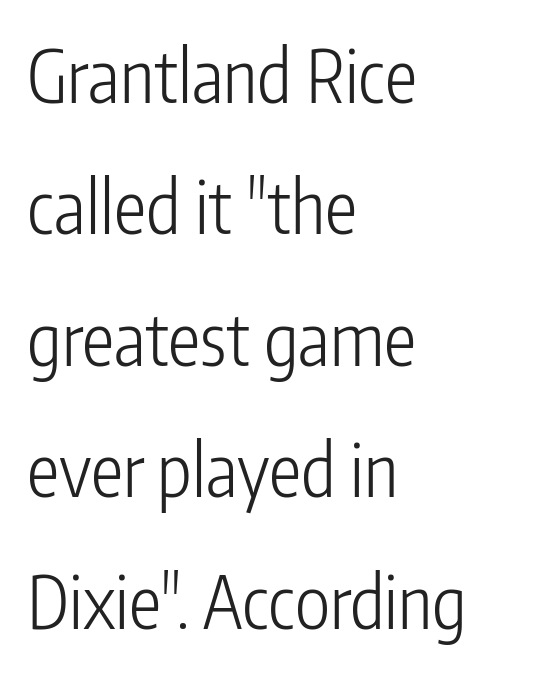
Q: Is the text bold? A: No.
Q: Is the text italic (slanted)? A: No, it is upright.
Q: Is the typeface a serif or a sans-serif typeface? A: Sans-serif.
Q: Is the text underlined? A: No.
Q: How is the paragraph aligned? A: Left-aligned.
Q: Is the spacing between letters normal or unusually wide? A: Normal.
Q: Width (condensed, normal, or wide)? A: Condensed.
Q: Stroke contrast? A: Low.
Q: x-height? A: Medium.
Q: Monospaced? A: No.
